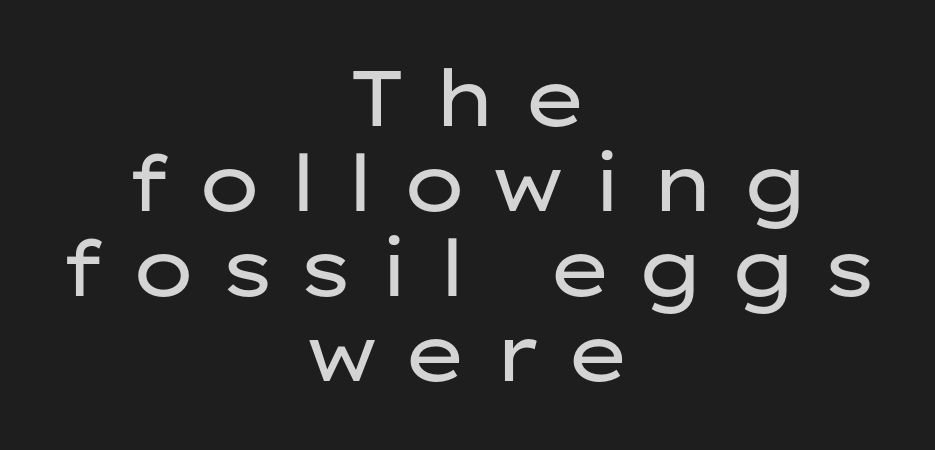
{"serif": "no", "italic": "no", "bold": "no", "weight": "regular", "width": "wide", "stroke_contrast": "low", "x_height": "medium", "monospaced": "no", "underline": "no", "align": "center", "line_spacing": "tight", "line_spacing_ratio": 1.09, "letter_spacing": "wide", "letter_spacing_em": 0.29, "glyph_px": 78}
